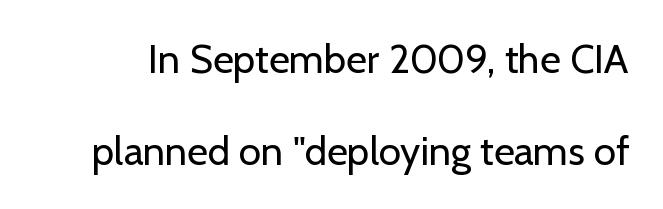
Bare-footed words on every line. These lines were composed using upright roman letters. Is the type heavy? It reads as light-to-regular instead. Are there feet on the stems? There aren't — it's a sans. The face used here is proportionally spaced, like ordinary book or web type. The tracking reads as untouched default to a designer's eye.
